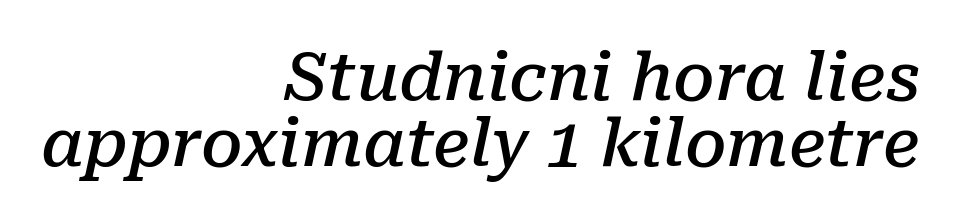
Q: Is the text bold? A: Semi-bold.
Q: Is the text italic (slanted)? A: Yes, it leans right by about 10 degrees.
Q: Is the typeface a serif or a sans-serif typeface? A: Serif.
Q: Is the text underlined? A: No.
Q: How is the paragraph aligned? A: Right-aligned.
Q: Is the spacing between letters normal or unusually wide? A: Normal.
Q: Is the spacing between lines tight, normal or loose? A: Tight.
Q: Width (condensed, normal, or wide)? A: Normal.
Q: Stroke contrast? A: Low.
Q: x-height? A: Medium.
Q: Monospaced? A: No.
